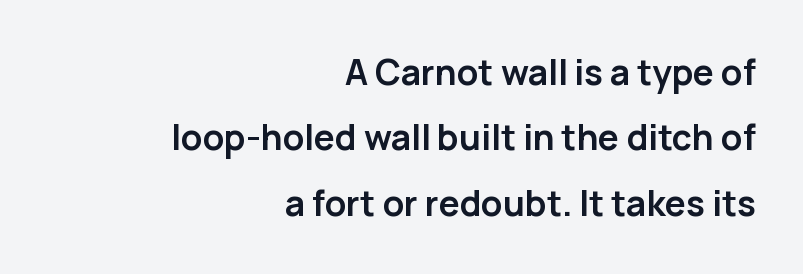
If you drew a ruler down the right edge, every line would touch it. The passage shown is typed in a proportional face where columns would drift. The letters stand upright; this is a roman face. Is the letter spacing exaggerated? No — it looks like the ordinary default. Nobody drew a line under any word here.
